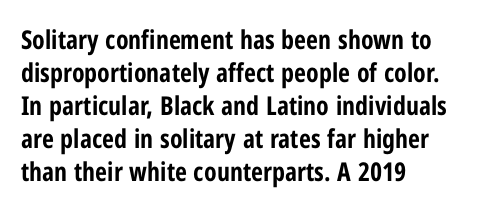
The leading is moderate, giving the passage an even texture. A dark, heavy texture on the line: the type is bold. Descenders hang freely into open space. Letter spacing: default. Notice how the passage keeps a crisp vertical edge on the left only. This is roman type, the default non-slanted kind.
